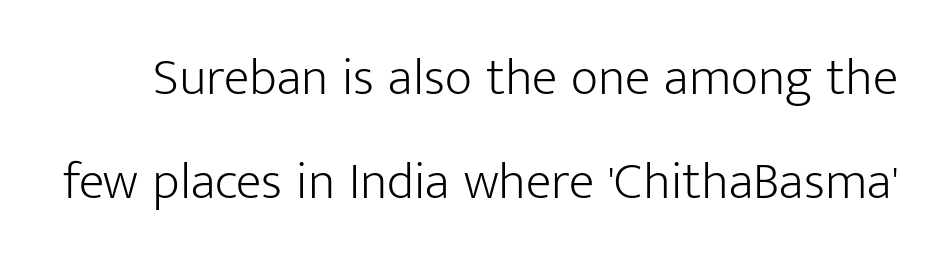
{"serif": "no", "italic": "no", "bold": "no", "weight": "light", "width": "normal", "stroke_contrast": "low", "x_height": "medium", "monospaced": "no", "underline": "no", "line_spacing": "loose", "line_spacing_ratio": 1.96, "letter_spacing": "normal", "letter_spacing_em": 0.0, "glyph_px": 53}
